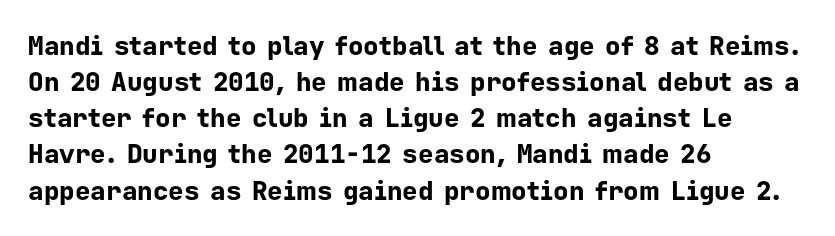
The image shows 26 px bold type, upright; set left-aligned, normal line spacing (1.39x), normal letter spacing, not underlined.
